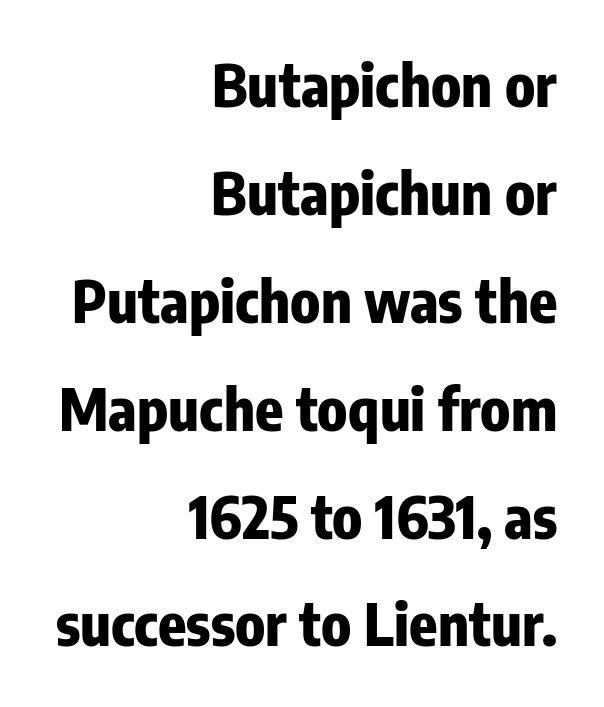
The image shows 58 px heavy, condensed sans-serif type, upright; set right-aligned, line spacing 1.86x, normal letter spacing, not underlined; low stroke contrast and a medium x-height.
